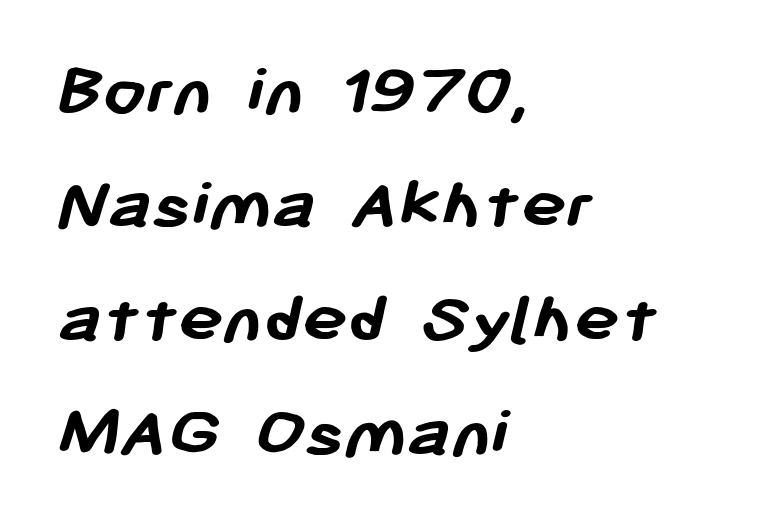
Letterform terminals end flat and unadorned throughout the passage. The letters advance in unequal steps, a hallmark of proportional type. Glance below the letters and you will spot only blank space. Compared with typical body copy, the letter spacing here is the same. Where is the straight margin? On the left.
